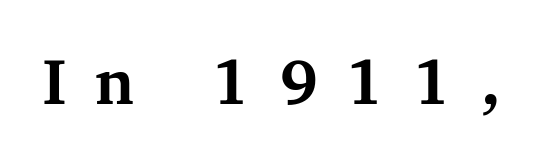
The image shows 64 px bold serif type, upright; set unusually wide letter spacing (+0.46 em), not underlined; medium stroke contrast and a medium x-height.
